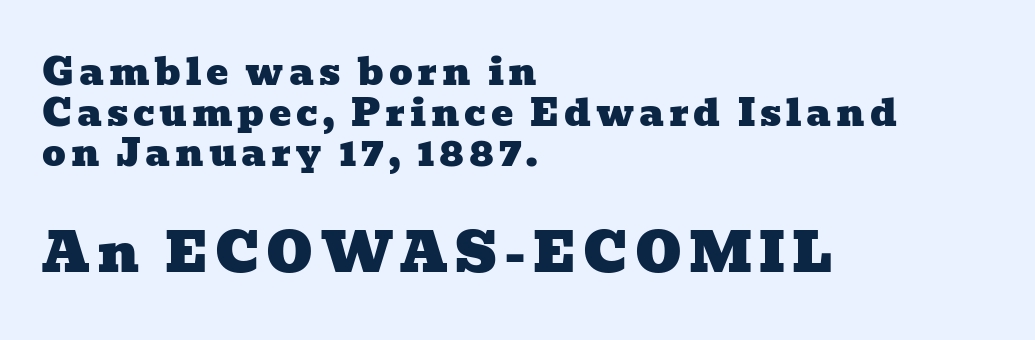
The image shows 55 px wide serif type; set left-aligned, tight line spacing (1.1x), not underlined; the second (bottom) block is 1.49x larger; low stroke contrast and a medium x-height.
